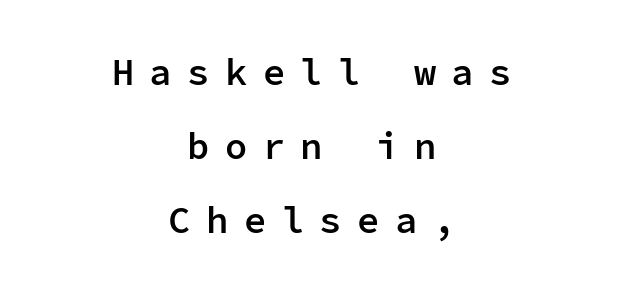
{"serif": "no", "italic": "no", "bold": "semi", "weight": "semibold", "width": "normal", "stroke_contrast": "low", "x_height": "medium", "monospaced": "yes", "underline": "no", "align": "center", "line_spacing": "loose", "line_spacing_ratio": 2.0, "letter_spacing": "wide", "letter_spacing_em": 0.42, "glyph_px": 37}
